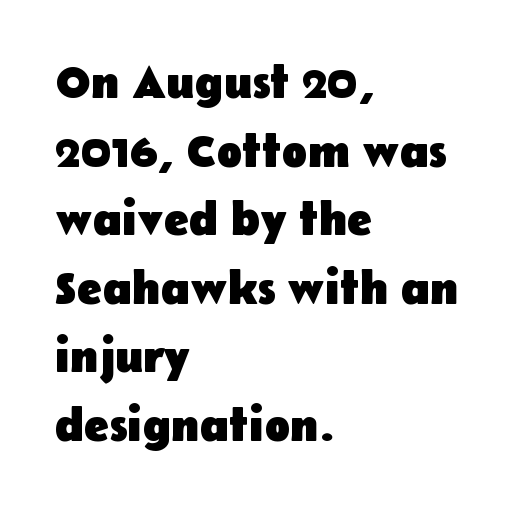
Q: Is the text bold? A: Yes.
Q: Is the text italic (slanted)? A: No, it is upright.
Q: Is the typeface a serif or a sans-serif typeface? A: Sans-serif.
Q: Is the text underlined? A: No.
Q: How is the paragraph aligned? A: Left-aligned.
Q: Is the spacing between letters normal or unusually wide? A: Normal.
Q: Is the spacing between lines tight, normal or loose? A: Normal.
Q: Width (condensed, normal, or wide)? A: Normal.
Q: Stroke contrast? A: Low.
Q: x-height? A: Medium.
Q: Monospaced? A: No.
